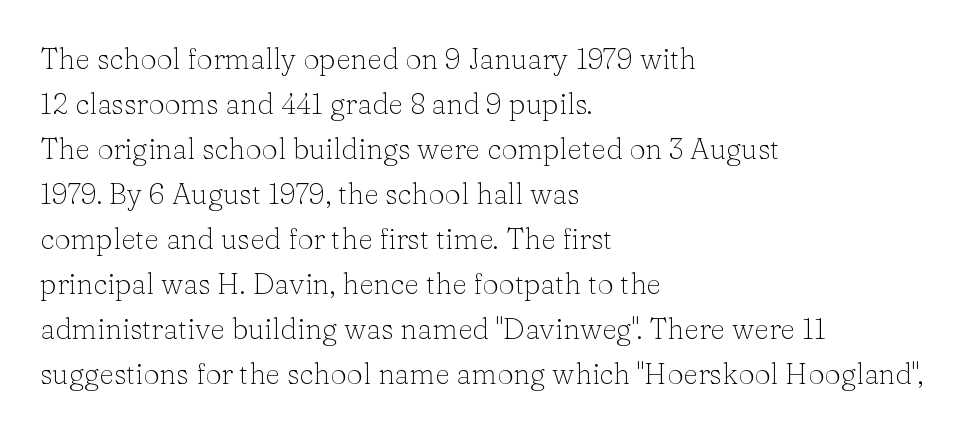
Q: Is the text bold? A: No.
Q: Is the text italic (slanted)? A: No, it is upright.
Q: Is the typeface a serif or a sans-serif typeface? A: Serif.
Q: Is the text underlined? A: No.
Q: How is the paragraph aligned? A: Left-aligned.
Q: Is the spacing between letters normal or unusually wide? A: Normal.
Q: Is the spacing between lines tight, normal or loose? A: Normal.
Q: Width (condensed, normal, or wide)? A: Normal.
Q: Stroke contrast? A: Low.
Q: x-height? A: Medium.
Q: Monospaced? A: No.
